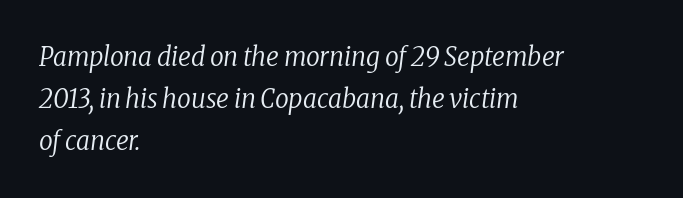
Decoration check: the copy has no underline. In terms of posture, this sample is oblique. The vertical gap from one line to the next is medium. Weight class: somewhere from thin through regular. What stands out about the letter spacing? Nothing — it is the standard amount. The text block is weighted toward the left margin, trailing off unevenly rightward.
